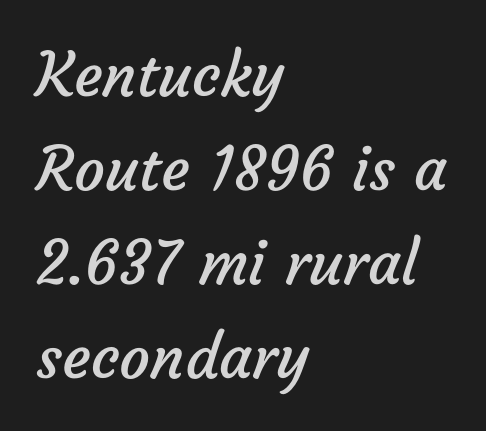
The characters are drawn with everyday or finer stroke widths. Here the designer chose a conventional face with non-uniform glyph widths. All the whitespace from short lines collects on the right. This rendering leaves character spacing at its baseline value. Each row of text sits above clean, open space. Regarding leading, the lines here are spaced in the standard way.
